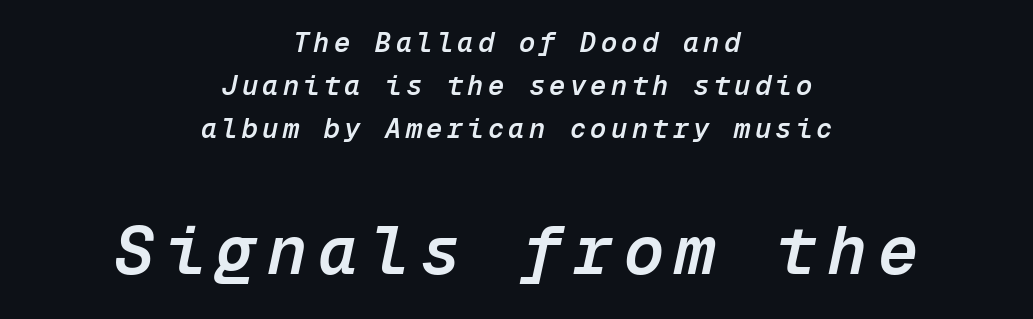
{"italic": "yes", "lean": "right", "slant_degrees": 12, "bold": "semi", "weight": "semibold", "width": "normal", "stroke_contrast": "low", "x_height": "medium", "monospaced": "yes", "underline": "no", "align": "center", "line_spacing": "normal", "line_spacing_ratio": 1.59, "larger_block": "second", "size_ratio": 2.48, "glyph_px": 67}
